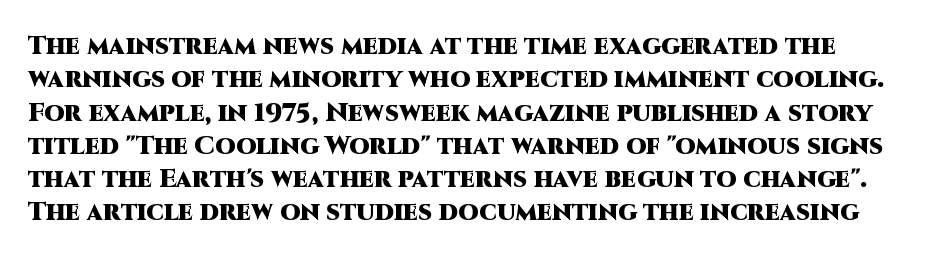
Q: Is the text bold? A: Yes.
Q: Is the text italic (slanted)? A: No, it is upright.
Q: Is the text underlined? A: No.
Q: Is the spacing between letters normal or unusually wide? A: Normal.
Q: Is the spacing between lines tight, normal or loose? A: Normal.
